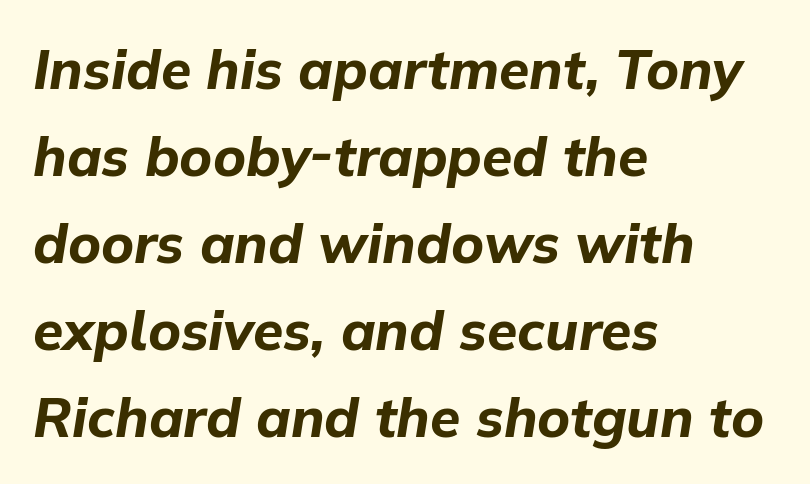
Character widths vary here, with narrow letters taking less room than wide ones. Standard letterfit; no display-style spreading of the glyphs. The rendering applies a slant to the glyphs. Check the space under the baseline: it is left empty. Caption: multi-line text, flush left, ragged right.
